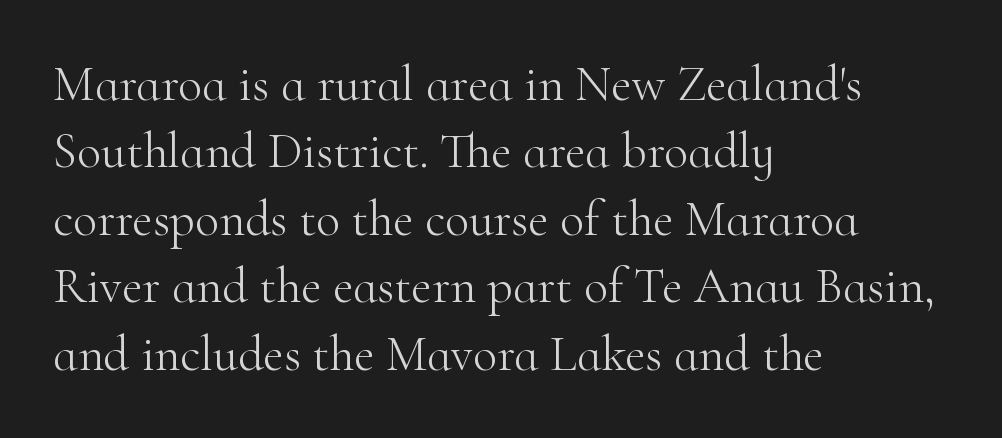
In terms of leading, this rendering sits right in the middle. Standard letterfit; no display-style spreading of the glyphs. The strokes are not fattened; the text isn't bold. Ordinary non-slanted type is in use.
